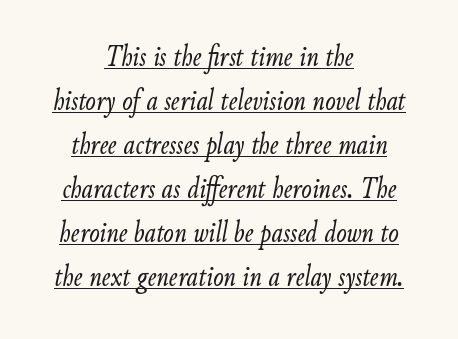
Q: Is the text bold? A: No.
Q: Is the text italic (slanted)? A: Yes, it leans right by about 9 degrees.
Q: Is the text underlined? A: Yes.
Q: How is the paragraph aligned? A: Centered.
Q: Is the spacing between letters normal or unusually wide? A: Normal.
Q: Is the spacing between lines tight, normal or loose? A: Normal.
Q: Width (condensed, normal, or wide)? A: Condensed.
Q: Stroke contrast? A: Low.
Q: x-height? A: Small.
Q: Monospaced? A: No.
